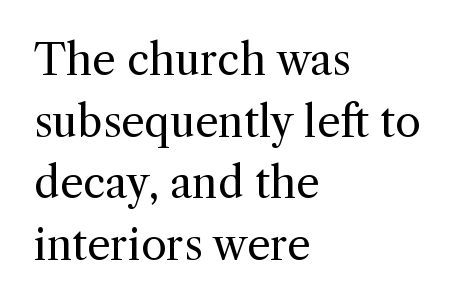
This sample has the flowing, uneven cadence of proportional lettering. The type family on display is of the serif kind. The typeface has the unassuming heft of standard copy or less. No italicization has been applied; the sample stays upright. Each row of text sits above clean, open space.
